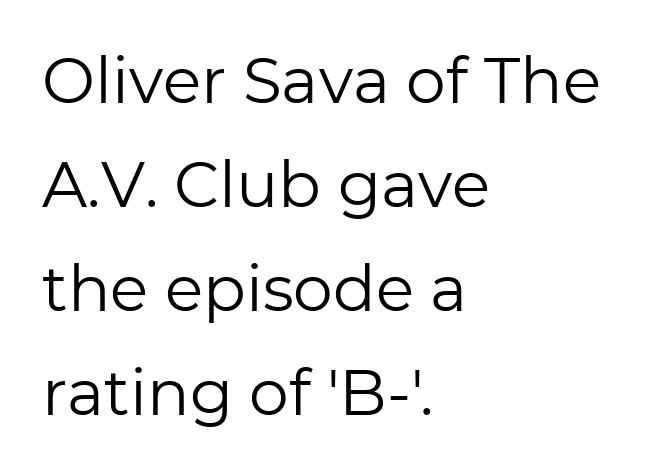
The image shows 63 px regular-weight sans-serif type, upright; set left-aligned, normal line spacing (1.65x), normal letter spacing, not underlined; low stroke contrast and a medium x-height.
